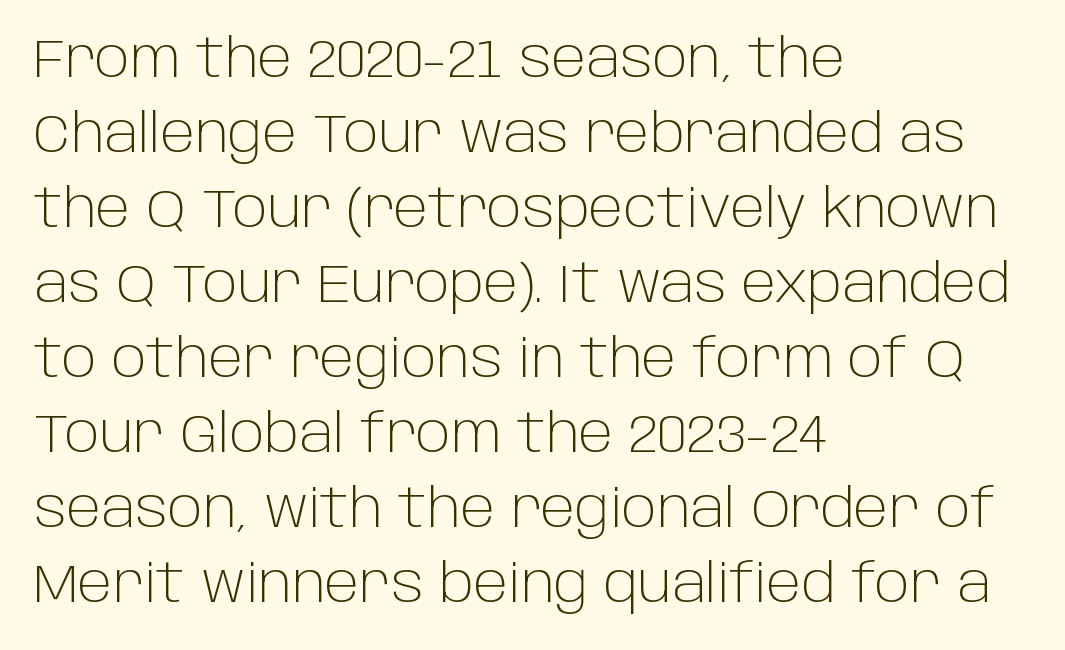
Is there any slant? The stems are plumb. In CSS terms this would be text-align: left. Each letter keeps its own natural width here, so spacing adapts to shape. Whoever set this chose a conventional vertical rhythm. I'd call this a sans setting — the letters go barefoot. The string is rendered with underlining switched off.
